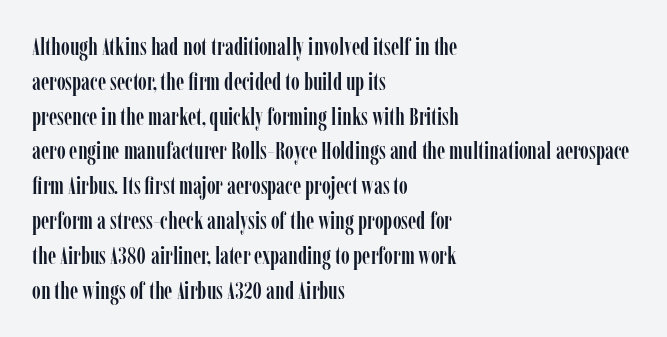
Q: Is the text italic (slanted)? A: No, it is upright.
Q: Is the text underlined? A: No.
Q: How is the paragraph aligned? A: Left-aligned.
Q: Is the spacing between letters normal or unusually wide? A: Normal.
Q: Is the spacing between lines tight, normal or loose? A: Normal.
